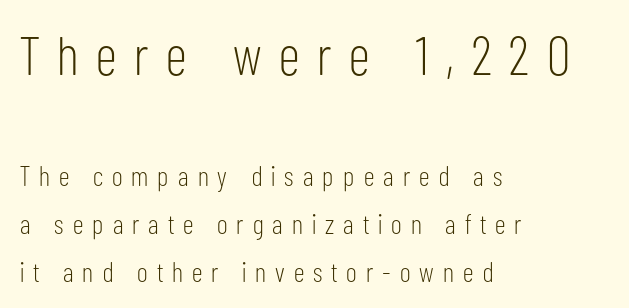
Students, note that the glyphs here are deliberately spaced far apart. This sample has the flowing, uneven cadence of proportional lettering. The rendering anchors every line to the left-hand side. Italic? Not at all — the glyphs are vertical. The glyphs in this specimen are sans serif.
